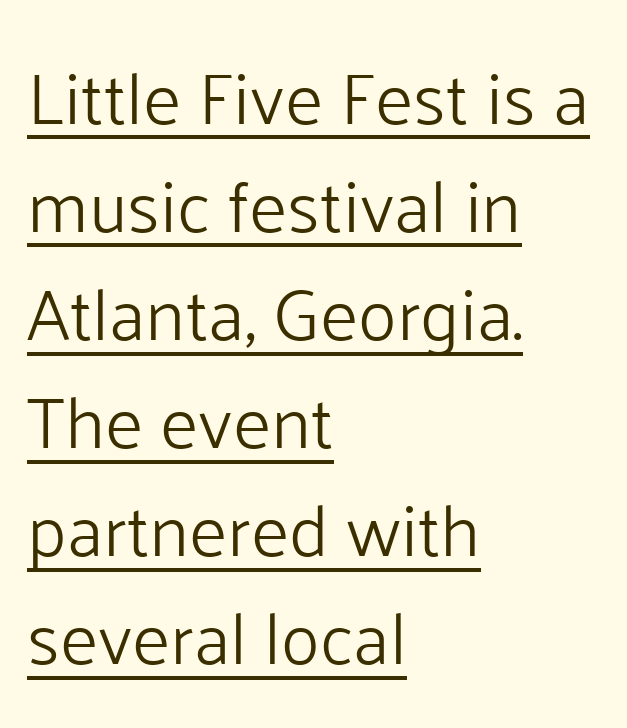
The passage shown is not bold in any degree. Is this a fixed-width face? No — the glyphs have proportional, varying widths. The glyphs are accompanied by a horizontal stroke just below them. Style check: upright. A normal amount of white space separates one row of letters from the next. Short and long lines alike share a common starting point at left.
